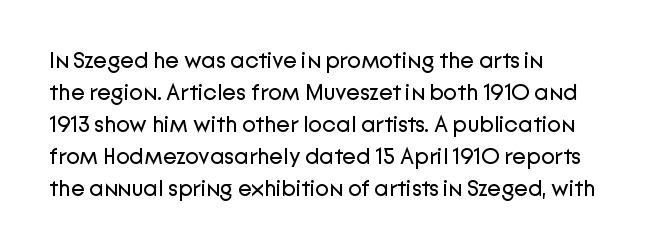
{"italic": "no", "bold": "no", "underline": "no", "align": "left", "line_spacing": "normal", "line_spacing_ratio": 1.39, "letter_spacing": "normal", "letter_spacing_em": 0.0, "glyph_px": 23}
